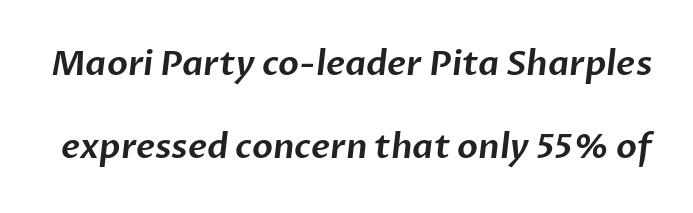
This is sans-serif lettering, the kind often seen on screens and signage. Leading: increased. Glyph-to-glyph distance matches everyday printed text. Plain, unruled lines of type.
